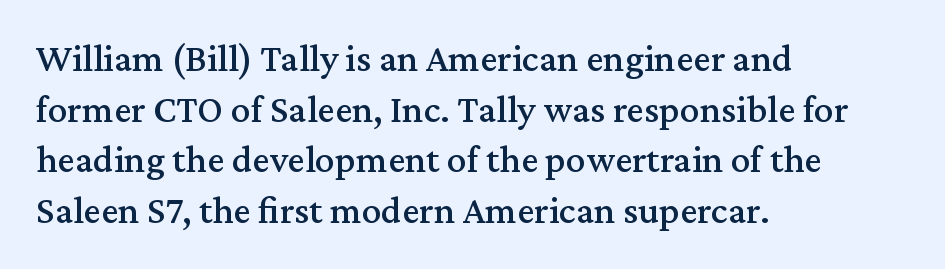
Q: Is the text italic (slanted)? A: No, it is upright.
Q: Is the typeface a serif or a sans-serif typeface? A: Serif.
Q: Is the text underlined? A: No.
Q: How is the paragraph aligned? A: Left-aligned.
Q: Is the spacing between letters normal or unusually wide? A: Normal.
Q: Is the spacing between lines tight, normal or loose? A: Normal.
Q: Width (condensed, normal, or wide)? A: Normal.
Q: Stroke contrast? A: Medium.
Q: x-height? A: Medium.
Q: Monospaced? A: No.
